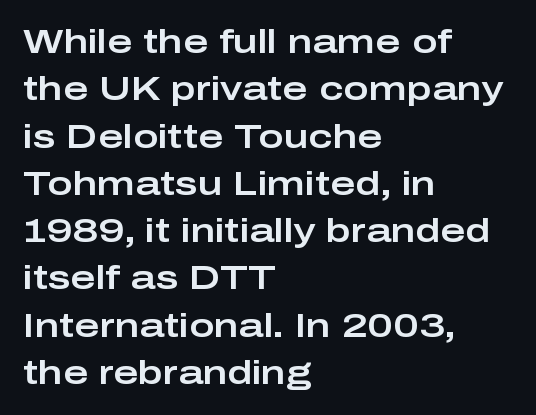
This rendering uses left alignment, leaving the right contour irregular. Looks like regular typesetting: each glyph gets only the width it needs. Baseline-to-baseline distance is the conventional proportion of letter height. Regarding serifs, this sample does without them.
